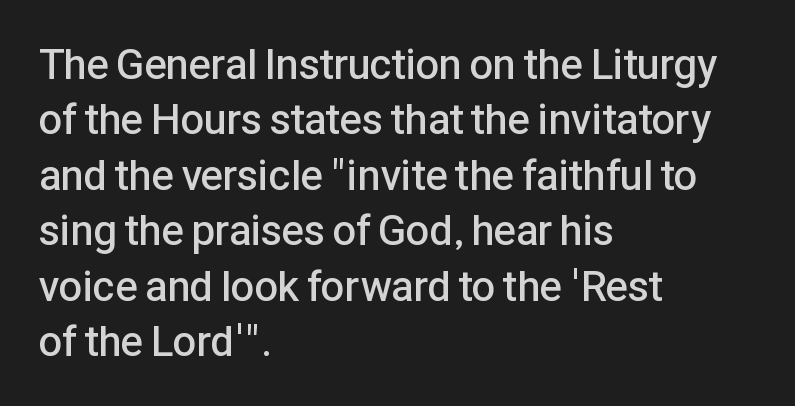
What weight is shown? A semibold, between regular and bold. The lettering holds an erect, upright posture throughout. The rag falls on the right side of this text block. Quick note: underline off. Does the type have serifs? No, each stem ends abruptly.
